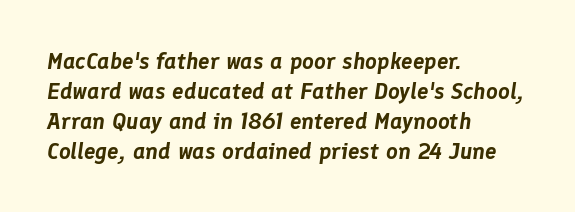
The image shows 23 px text type, italic (leaning right); set left-aligned, normal line spacing (1.3x), normal letter spacing, not underlined.
